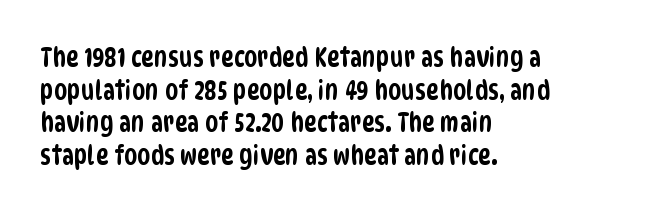
Q: Is the text underlined? A: No.
Q: How is the paragraph aligned? A: Left-aligned.
Q: Is the spacing between letters normal or unusually wide? A: Normal.
